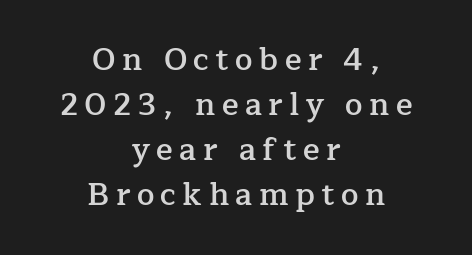
The image shows 31 px semibold serif type, upright; set centered, normal line spacing (1.45x), unusually wide letter spacing (+0.21 em), not underlined; low stroke contrast and a medium x-height.
